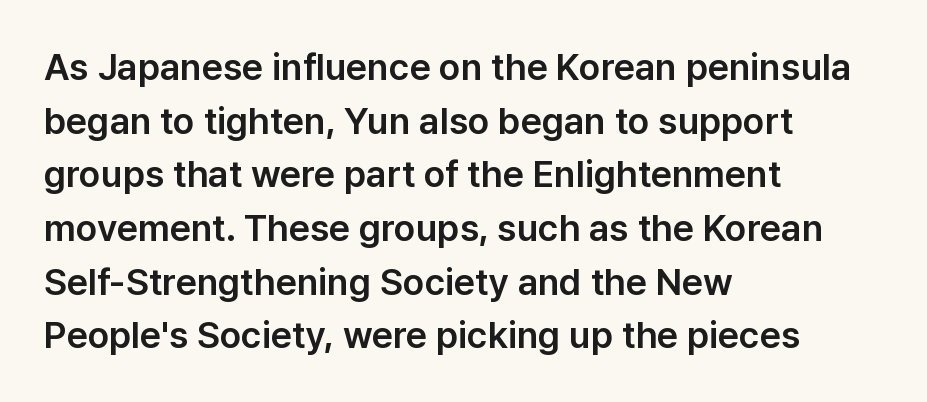
The image shows 37 px sans-serif type, upright; set left-aligned, normal line spacing (1.45x), normal letter spacing, not underlined; low stroke contrast and a medium x-height.
